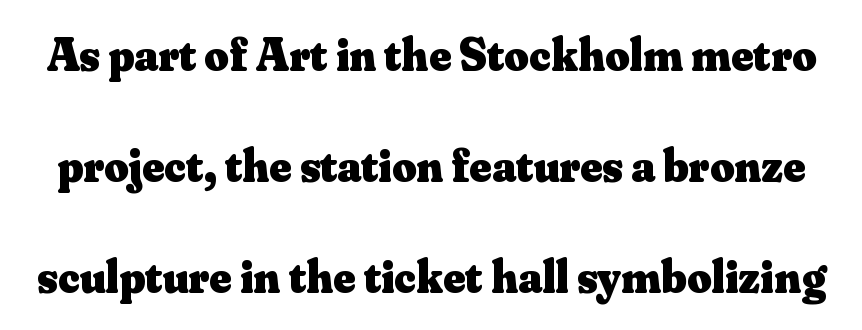
{"serif": "yes", "italic": "no", "bold": "yes", "weight": "heavy", "width": "normal", "stroke_contrast": "medium", "x_height": "small", "monospaced": "no", "underline": "no", "line_spacing": "loose", "line_spacing_ratio": 2.36, "letter_spacing": "normal", "letter_spacing_em": 0.0, "glyph_px": 47}
